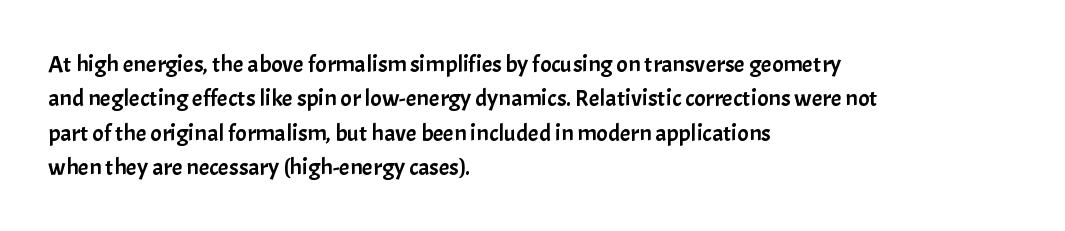
The rows are spaced the way most documents space them. Italic: no, the glyphs are upright roman. Reading down the block, your eye returns to a fixed left position each line. The words here are not underlined. Nothing unusual about the tracking: characters are spaced as the font intends.
